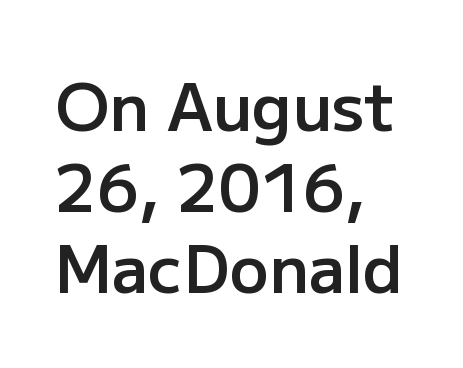
The image shows 65 px semibold sans-serif type, upright; set left-aligned, normal line spacing (1.25x), normal letter spacing, not underlined; low stroke contrast and a medium x-height.
